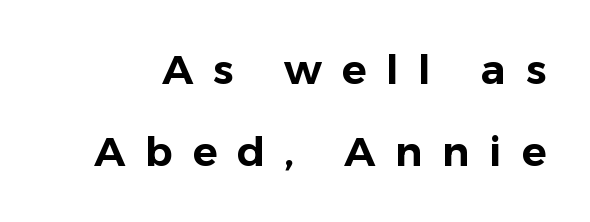
{"serif": "no", "italic": "no", "width": "normal", "stroke_contrast": "low", "x_height": "medium", "monospaced": "no", "underline": "no", "line_spacing": "loose", "line_spacing_ratio": 2.01, "letter_spacing": "wide", "letter_spacing_em": 0.48, "glyph_px": 41}
